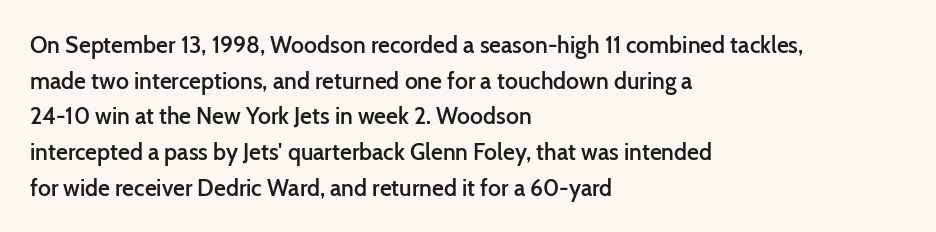
Q: Is the text bold? A: Semi-bold.
Q: Is the text italic (slanted)? A: No, it is upright.
Q: Is the text underlined? A: No.
Q: How is the paragraph aligned? A: Left-aligned.
Q: Is the spacing between letters normal or unusually wide? A: Normal.
Q: Is the spacing between lines tight, normal or loose? A: Normal.
